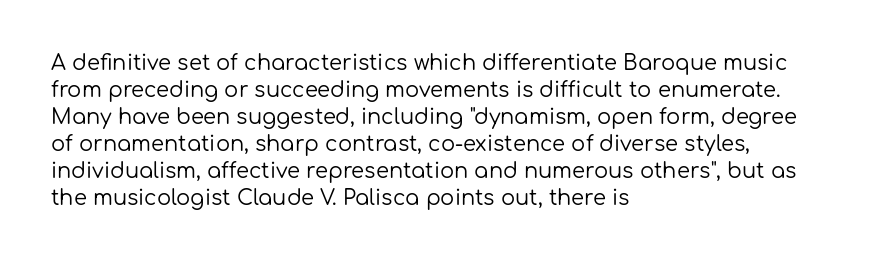
{"italic": "no", "bold": "no", "underline": "no", "align": "left", "line_spacing": "normal", "line_spacing_ratio": 1.29, "letter_spacing": "normal", "letter_spacing_em": 0.0, "glyph_px": 21}
